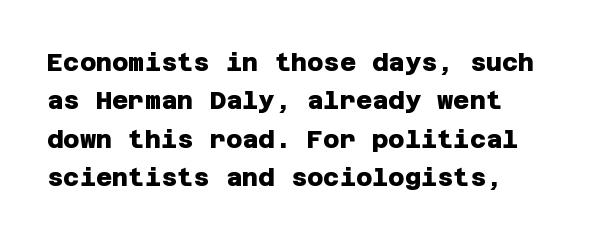
Q: Is the text bold? A: Yes.
Q: Is the text underlined? A: No.
Q: Is the spacing between letters normal or unusually wide? A: Normal.
Q: Is the spacing between lines tight, normal or loose? A: Normal.
